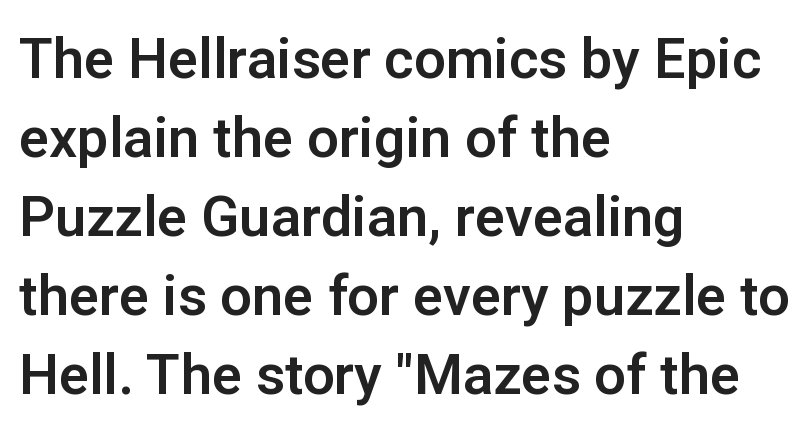
{"serif": "no", "italic": "no", "width": "normal", "stroke_contrast": "low", "x_height": "medium", "monospaced": "no", "underline": "no", "align": "left", "line_spacing": "normal", "line_spacing_ratio": 1.41, "letter_spacing": "normal", "letter_spacing_em": 0.0, "glyph_px": 56}
